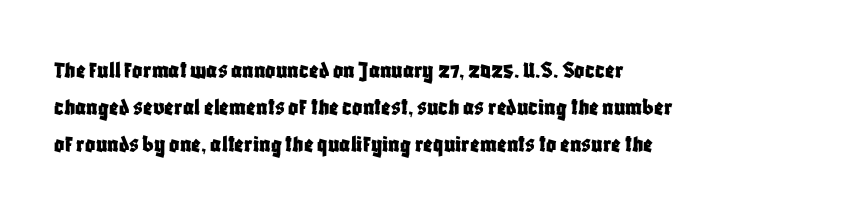
{"italic": "no", "underline": "no", "align": "left", "line_spacing": "normal", "line_spacing_ratio": 1.48, "letter_spacing": "normal", "letter_spacing_em": 0.0, "glyph_px": 25}
